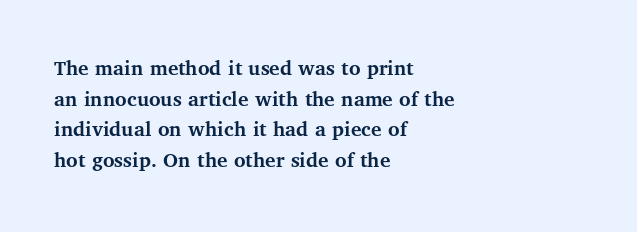
{"italic": "no", "bold": "yes", "underline": "no", "align": "left", "line_spacing": "normal", "line_spacing_ratio": 1.39, "letter_spacing": "normal", "letter_spacing_em": 0.0, "glyph_px": 22}
